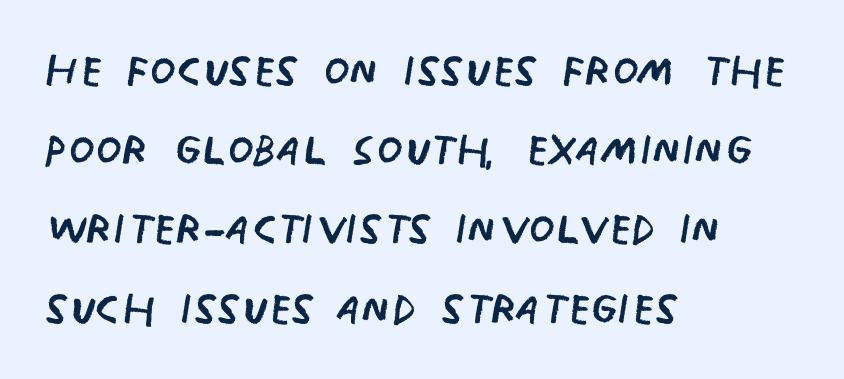
Q: Is the text bold? A: No.
Q: Is the typeface a serif or a sans-serif typeface? A: Sans-serif.
Q: Is the text underlined? A: No.
Q: How is the paragraph aligned? A: Left-aligned.
Q: Is the spacing between letters normal or unusually wide? A: Normal.
Q: Is the spacing between lines tight, normal or loose? A: Normal.
Q: Width (condensed, normal, or wide)? A: Condensed.
Q: Stroke contrast? A: Low.
Q: x-height? A: Large.
Q: Monospaced? A: No.
